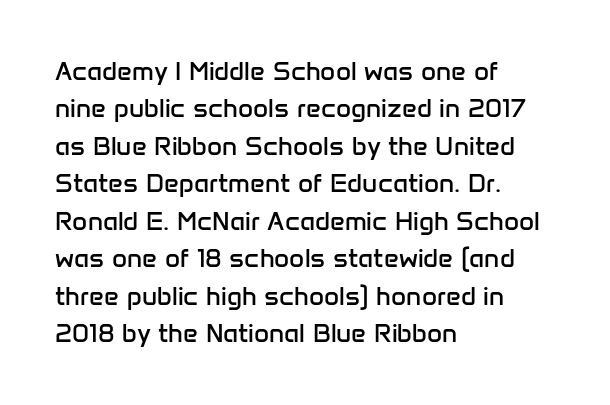
Q: Is the text bold? A: No.
Q: Is the text italic (slanted)? A: No, it is upright.
Q: Is the text underlined? A: No.
Q: How is the paragraph aligned? A: Left-aligned.
Q: Is the spacing between letters normal or unusually wide? A: Normal.
Q: Is the spacing between lines tight, normal or loose? A: Normal.
